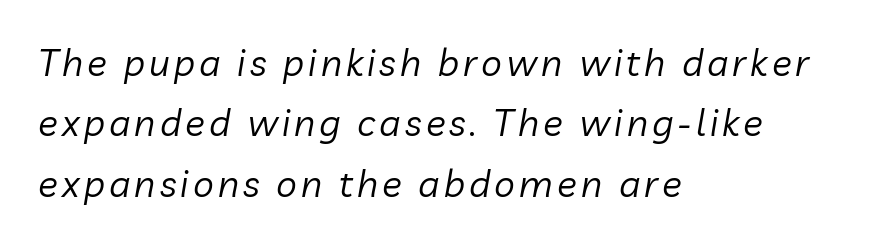
{"italic": "yes", "lean": "right", "slant_degrees": 10, "bold": "no", "weight": "regular", "width": "normal", "stroke_contrast": "low", "x_height": "medium", "monospaced": "no", "underline": "no", "align": "left", "line_spacing": "normal", "line_spacing_ratio": 1.63, "glyph_px": 37}
